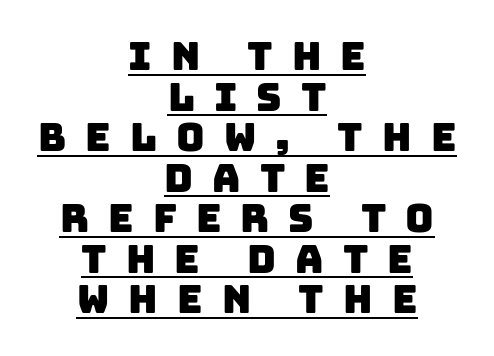
Honestly, the letter spacing is so wide it's the main thing you notice. A baseline rule has been typeset under these characters. Think of a printed novel: that variable character pitch is what you see here. Line starts and ends both wander, symmetrically. Honestly, the rows look squashed on top of each other. No feet cap the strokes, marking this as sans-serif type.
